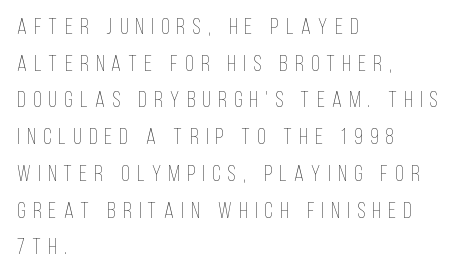
{"italic": "no", "bold": "no", "underline": "no", "align": "left", "line_spacing": "normal", "line_spacing_ratio": 1.67, "letter_spacing": "wide", "letter_spacing_em": 0.34, "glyph_px": 22}
